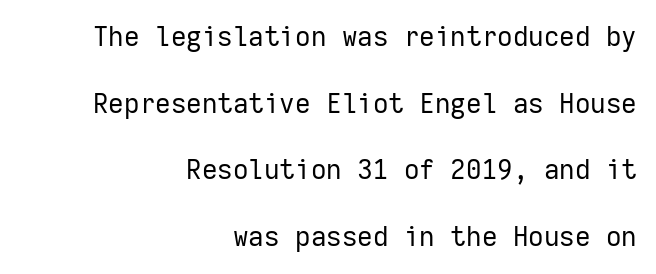
The image shows 27 px text type, upright; set right-aligned, loose line spacing (2.47x), normal letter spacing, not underlined.
